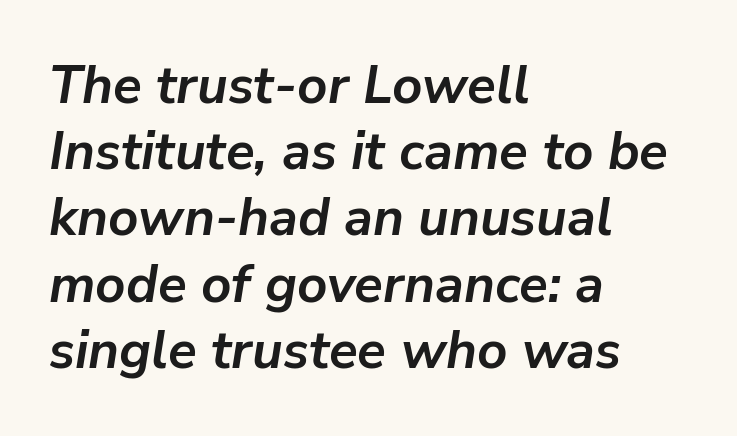
The image shows 53 px semibold type, italic (leaning right); set left-aligned, normal line spacing (1.25x), normal letter spacing, not underlined; low stroke contrast and a medium x-height.
